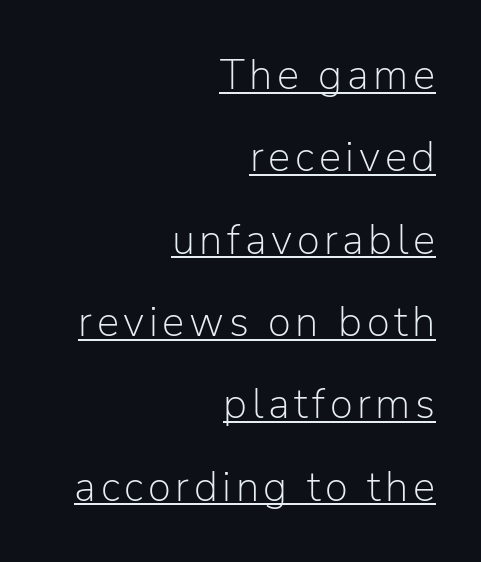
If you drew a line through each stem, it would be perfectly vertical. A quiet, ordinary-to-light weight characterises the typeface. You could fit nearly another row in the gap between these rows. Proportional: the letters do not fall into vertical columns. Compared with a flush-left layout, this one pins lines to the opposite, right side.
